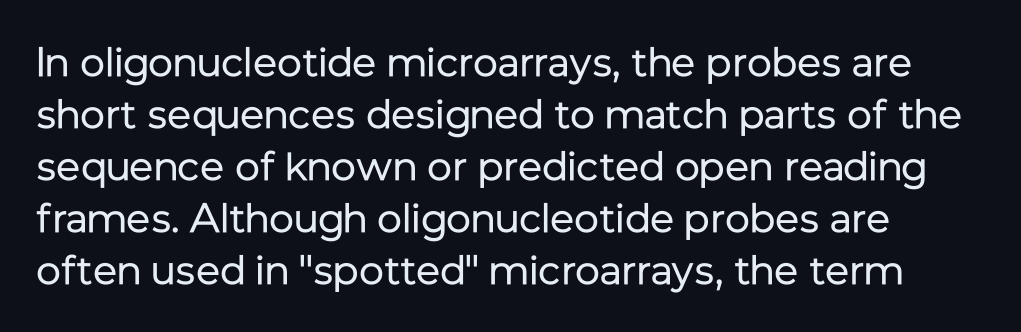
The image shows 41 px regular-weight sans-serif type, upright; set left-aligned, normal line spacing (1.27x), normal letter spacing, not underlined; low stroke contrast and a medium x-height.
